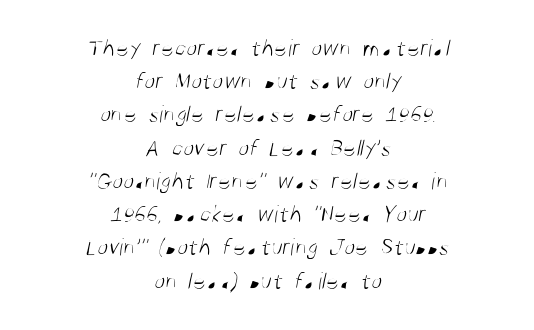
The image shows 25 px text type; set centered, normal line spacing (1.33x), normal letter spacing, not underlined.
